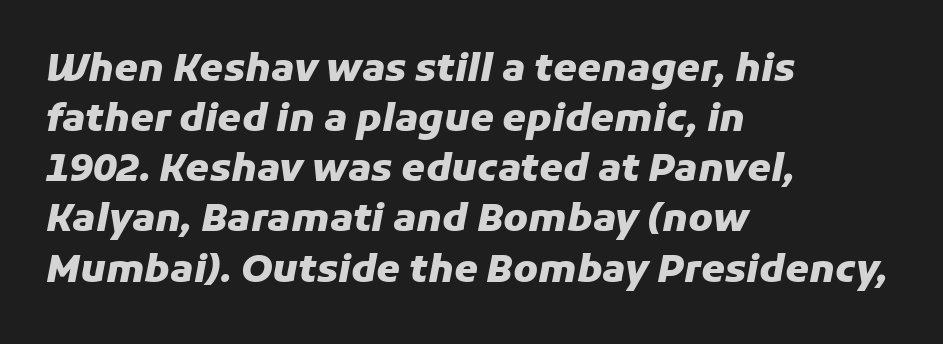
Q: Is the text bold? A: Yes.
Q: Is the text italic (slanted)? A: Yes, it leans right by about 11 degrees.
Q: Is the text underlined? A: No.
Q: How is the paragraph aligned? A: Left-aligned.
Q: Is the spacing between letters normal or unusually wide? A: Normal.
Q: Is the spacing between lines tight, normal or loose? A: Normal.
Q: Width (condensed, normal, or wide)? A: Normal.
Q: Stroke contrast? A: Low.
Q: x-height? A: Medium.
Q: Monospaced? A: No.
